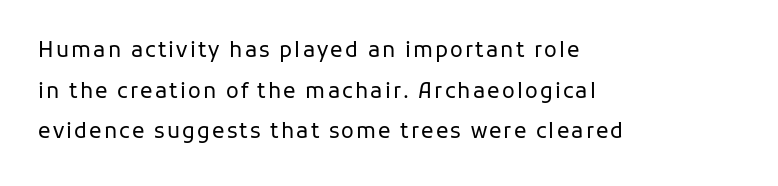
The letterforms sit at book weight or below. Where is the straight margin? On the left. This sample uses an upright cut, with every glyph sitting square on the baseline. Decoration check: the copy has no underline.
